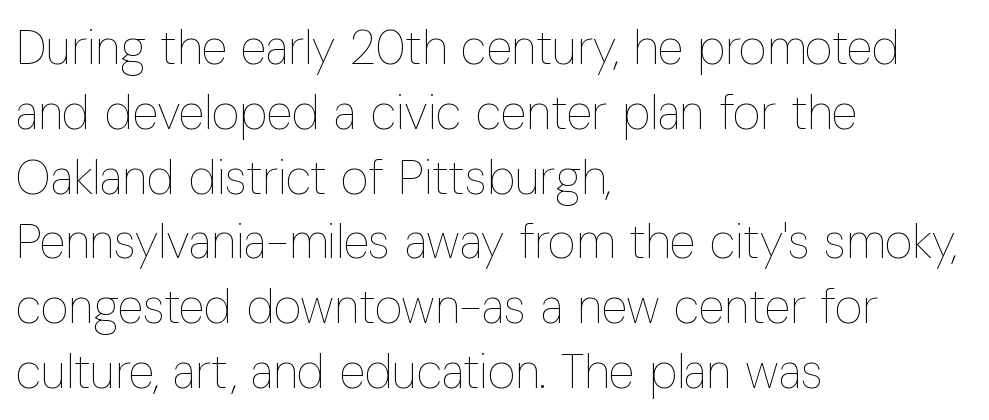
Q: Is the text bold? A: No.
Q: Is the text italic (slanted)? A: No, it is upright.
Q: Is the text underlined? A: No.
Q: How is the paragraph aligned? A: Left-aligned.
Q: Is the spacing between letters normal or unusually wide? A: Normal.
Q: Is the spacing between lines tight, normal or loose? A: Normal.
Q: Width (condensed, normal, or wide)? A: Condensed.
Q: Stroke contrast? A: Low.
Q: x-height? A: Medium.
Q: Monospaced? A: No.
